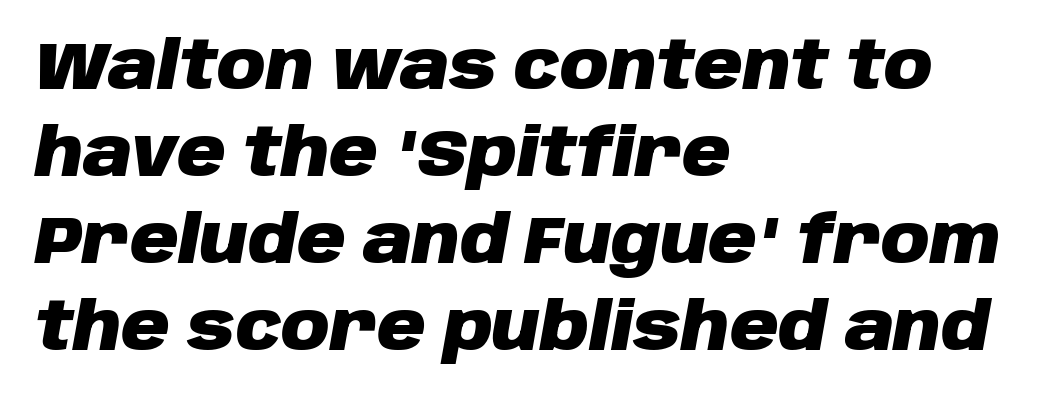
The image shows 67 px heavy type, italic (leaning right); set left-aligned, normal line spacing (1.3x), normal letter spacing, not underlined; low stroke contrast and a large x-height.
